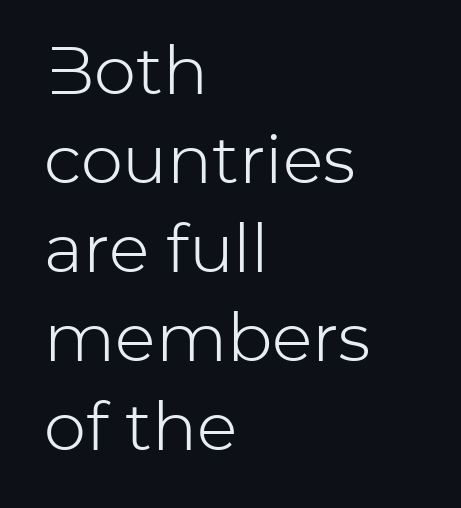
Does the lettering tilt? It doesn't — this is upright. A typesetter would call this proportional, since set widths differ per character. If you measured baseline to baseline, you'd find a middling distance. Bare-footed words on every line. Does the type have serifs? No, each stem ends abruptly. Compared with a typical body face, this is equally light or lighter still.
